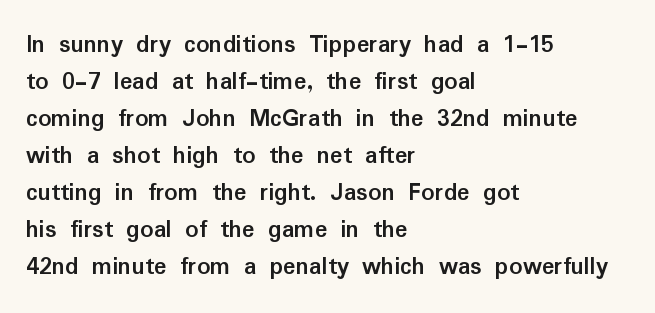
The image shows 26 px bold type, upright; set left-aligned, normal line spacing (1.42x), normal letter spacing, not underlined.
